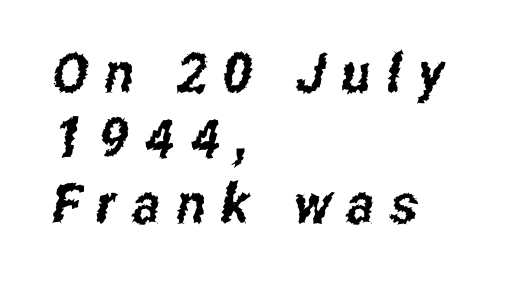
{"serif": "no", "width": "condensed", "stroke_contrast": "low", "x_height": "medium", "monospaced": "no", "underline": "no", "align": "left", "line_spacing_ratio": 1.19, "letter_spacing": "wide", "letter_spacing_em": 0.29, "glyph_px": 55}
